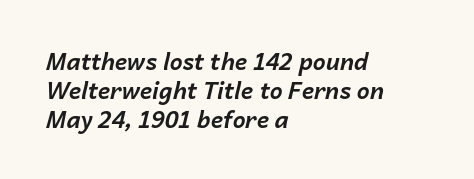
The image shows 23 px bold type, italic (leaning right); set left-aligned, normal line spacing (1.26x), normal letter spacing, not underlined.
